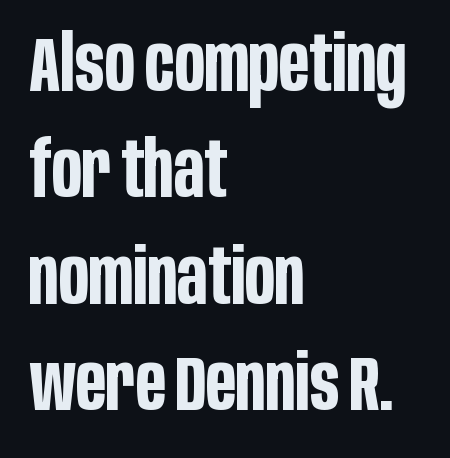
{"serif": "no", "italic": "no", "bold": "yes", "weight": "bold", "width": "condensed", "stroke_contrast": "low", "x_height": "large", "monospaced": "no", "underline": "no", "align": "left", "line_spacing": "normal", "line_spacing_ratio": 1.38, "letter_spacing": "normal", "letter_spacing_em": 0.0, "glyph_px": 77}
